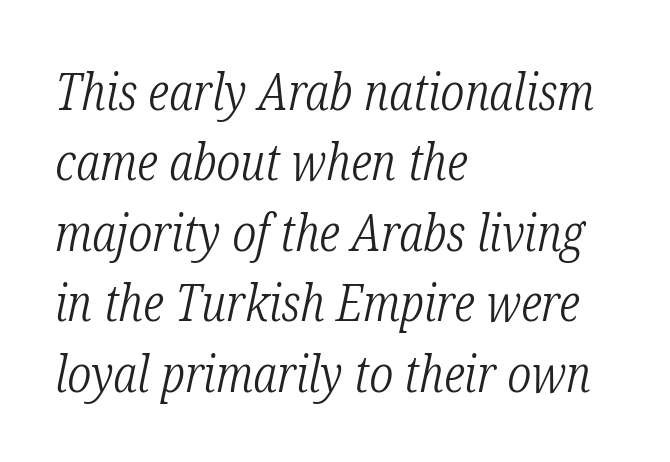
The image shows 51 px light, condensed serif type, italic (leaning right); set left-aligned, normal line spacing (1.38x), normal letter spacing, not underlined; low stroke contrast and a medium x-height.
